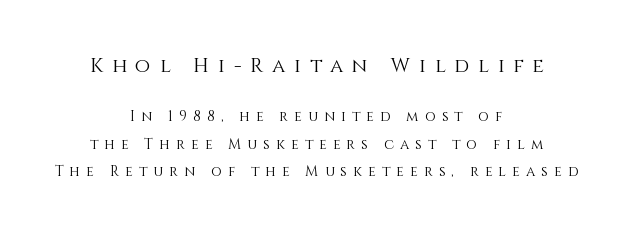
The image shows 20 px text type, upright; set centered, loose line spacing (1.96x), unusually wide letter spacing (+0.44 em), not underlined; the first (top) block is 1.43x larger.
